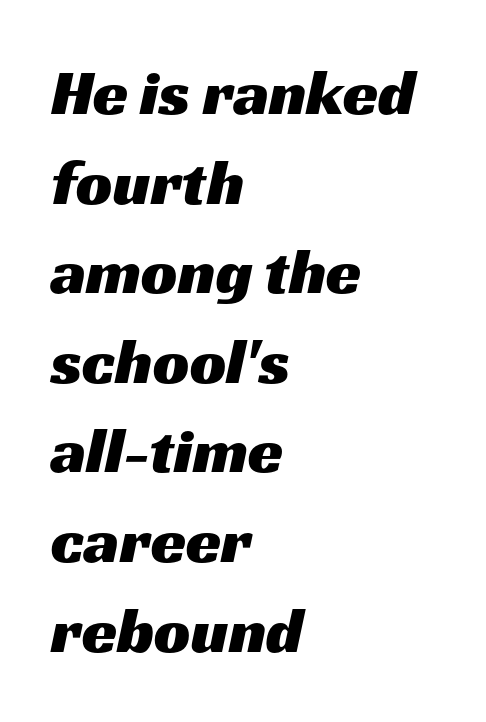
Q: Is the typeface a serif or a sans-serif typeface? A: Sans-serif.
Q: Is the text underlined? A: No.
Q: How is the paragraph aligned? A: Left-aligned.
Q: Is the spacing between letters normal or unusually wide? A: Normal.
Q: Is the spacing between lines tight, normal or loose? A: Normal.
Q: Width (condensed, normal, or wide)? A: Wide.
Q: Stroke contrast? A: Medium.
Q: x-height? A: Medium.
Q: Monospaced? A: No.
